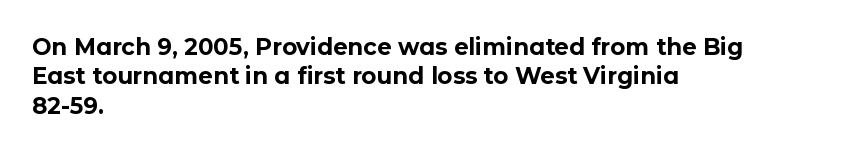
Q: Is the text bold? A: Yes.
Q: Is the text italic (slanted)? A: No, it is upright.
Q: Is the text underlined? A: No.
Q: How is the paragraph aligned? A: Left-aligned.
Q: Is the spacing between letters normal or unusually wide? A: Normal.
Q: Is the spacing between lines tight, normal or loose? A: Normal.
